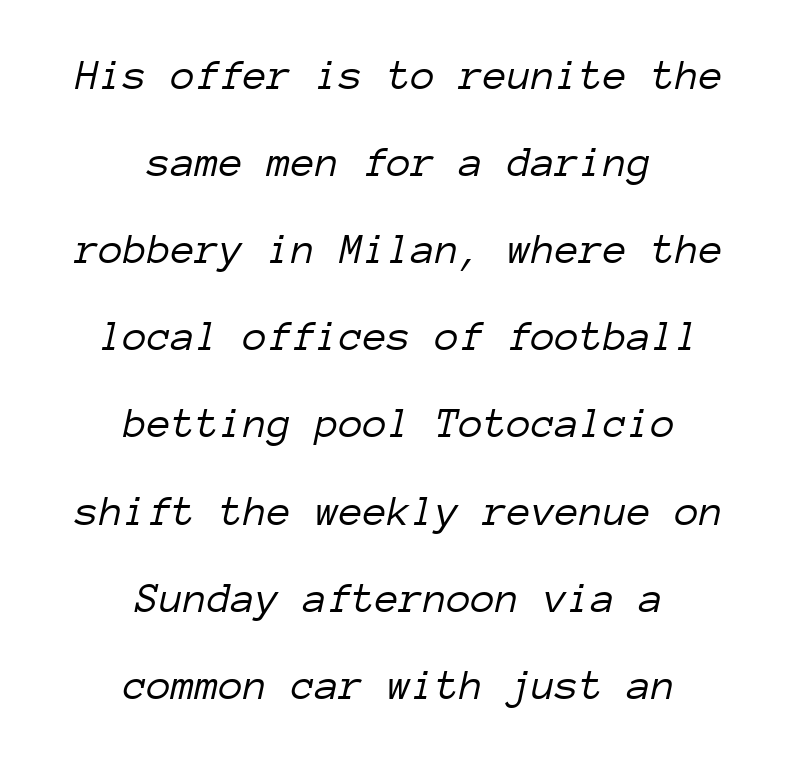
The line texture is even and compact thanks to regular tracking. Monospaced: the letters line up in strict vertical columns. These lines were composed using italics. These glyphs show unthickened strokes, regular width or finer.
